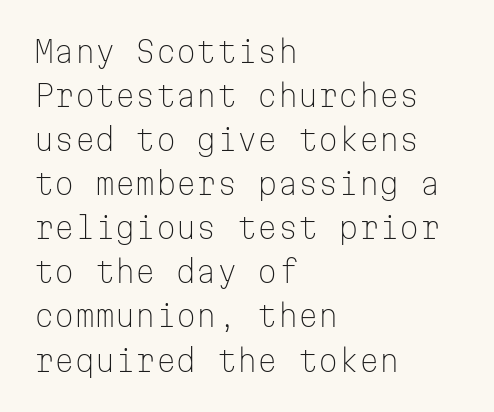
Q: Is the text bold? A: No.
Q: Is the text italic (slanted)? A: No, it is upright.
Q: Is the typeface a serif or a sans-serif typeface? A: Sans-serif.
Q: Is the text underlined? A: No.
Q: How is the paragraph aligned? A: Left-aligned.
Q: Is the spacing between letters normal or unusually wide? A: Normal.
Q: Is the spacing between lines tight, normal or loose? A: Normal.
Q: Width (condensed, normal, or wide)? A: Normal.
Q: Stroke contrast? A: Low.
Q: x-height? A: Medium.
Q: Monospaced? A: Yes.
